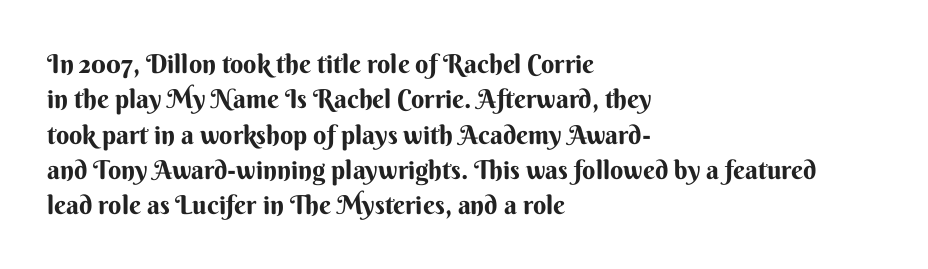
Q: Is the text bold? A: Yes.
Q: Is the text italic (slanted)? A: No, it is upright.
Q: Is the text underlined? A: No.
Q: How is the paragraph aligned? A: Left-aligned.
Q: Is the spacing between letters normal or unusually wide? A: Normal.
Q: Is the spacing between lines tight, normal or loose? A: Normal.
